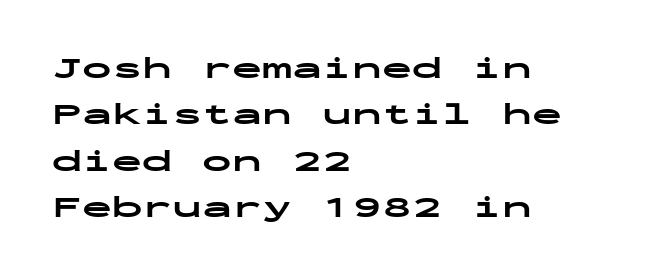
Q: Is the text bold? A: Yes.
Q: Is the text italic (slanted)? A: No, it is upright.
Q: Is the typeface a serif or a sans-serif typeface? A: Sans-serif.
Q: Is the text underlined? A: No.
Q: How is the paragraph aligned? A: Left-aligned.
Q: Is the spacing between letters normal or unusually wide? A: Normal.
Q: Is the spacing between lines tight, normal or loose? A: Normal.
Q: Width (condensed, normal, or wide)? A: Wide.
Q: Stroke contrast? A: Low.
Q: x-height? A: Medium.
Q: Monospaced? A: Yes.
